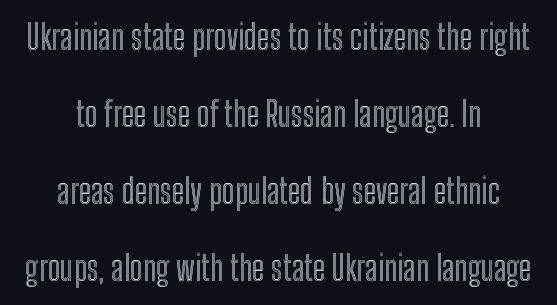
{"italic": "no", "width": "condensed", "x_height": "medium", "monospaced": "no", "underline": "no", "align": "center", "line_spacing": "loose", "line_spacing_ratio": 2.26, "letter_spacing": "normal", "letter_spacing_em": 0.0, "glyph_px": 34}
